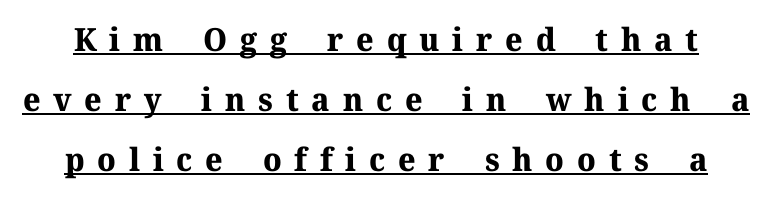
Typographic density is high because the face is bold. Think of a printed novel: that variable character pitch is what you see here. A typesetter would mark this as roman, not italic. The specimen includes a rule beneath the text block's lines. Stroke terminals: seriffed. Each word looks stretched out because of the extra space between its letters.
